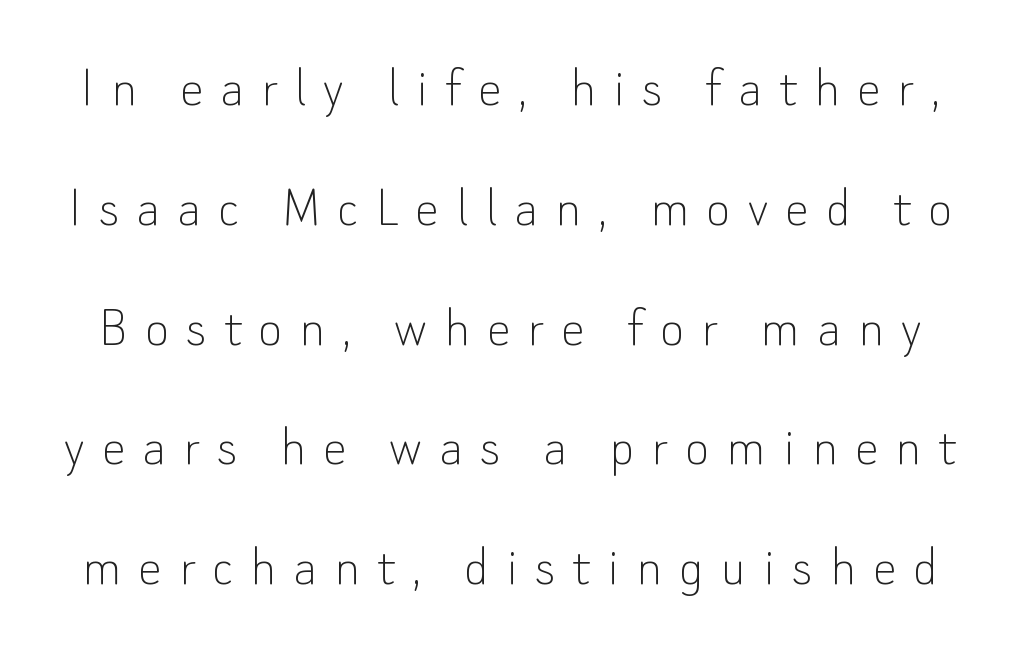
The image shows 59 px thin sans-serif type, upright; set loose line spacing (2.03x), unusually wide letter spacing (+0.29 em), not underlined; low stroke contrast and a small x-height.
